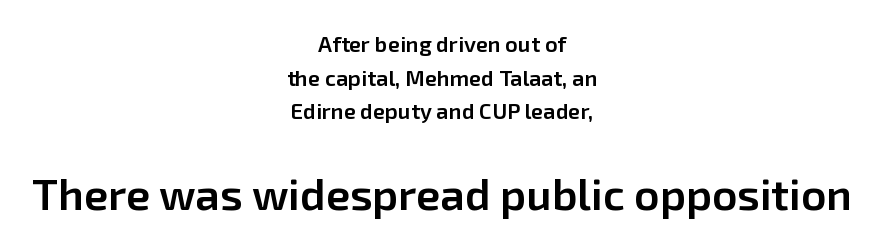
The setting favours the middle, as headings and verse often do. These lines were composed using upright roman letters. Strokes here are thickened, but only to semibold level. Vertically, the passage feels balanced, rows spaced as you'd expect. Examine the stroke ends and you'll find no serifs.
